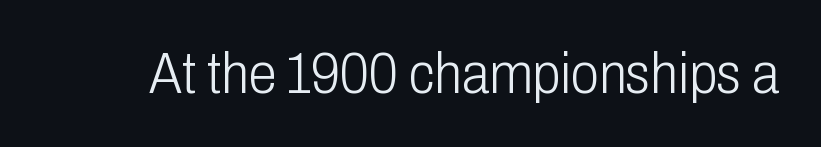
The face used here is proportionally spaced, like ordinary book or web type. Italic? Not at all — the glyphs are vertical. Tracking here is standard; glyphs follow each other at the usual distance. Nope, no serifs anywhere on these letters. The font is comparable to plain body text, perhaps lighter. Type without underlining.
